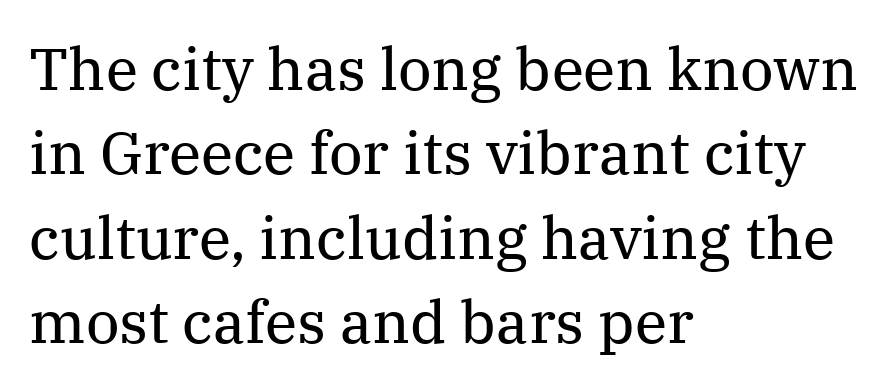
{"serif": "yes", "italic": "no", "bold": "no", "weight": "regular", "width": "normal", "stroke_contrast": "medium", "x_height": "medium", "monospaced": "no", "underline": "no", "align": "left", "line_spacing": "normal", "line_spacing_ratio": 1.43, "letter_spacing": "normal", "letter_spacing_em": 0.0, "glyph_px": 59}
